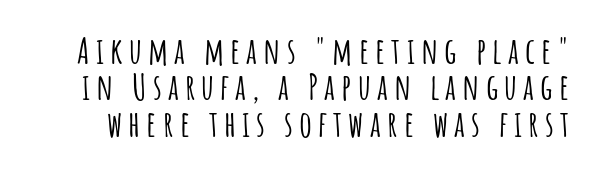
The image shows 36 px condensed sans-serif type, upright; set tight line spacing (1.01x), not underlined; low stroke contrast and a large x-height.
